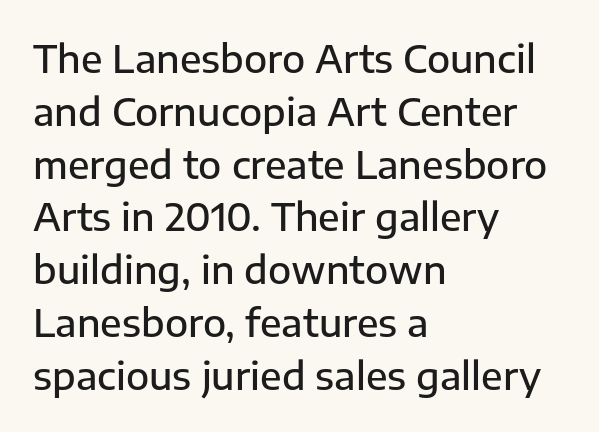
The image shows 38 px semibold sans-serif type, upright; set left-aligned, normal line spacing (1.39x), normal letter spacing, not underlined; low stroke contrast and a medium x-height.
